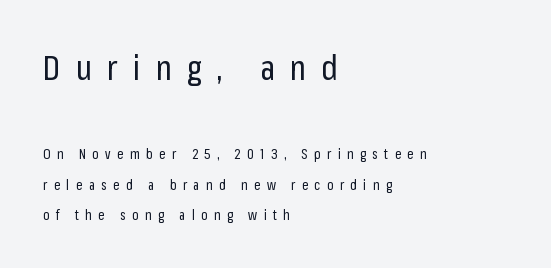
Q: Is the text bold? A: No.
Q: Is the text italic (slanted)? A: No, it is upright.
Q: Is the typeface a serif or a sans-serif typeface? A: Sans-serif.
Q: Is the text underlined? A: No.
Q: How is the paragraph aligned? A: Left-aligned.
Q: Is the spacing between letters normal or unusually wide? A: Unusually wide.
Q: Is the spacing between lines tight, normal or loose? A: Loose.
Q: Which block of text is set in a larger size, the first (top) or the second (bottom)? A: The first (top) one.
Q: Width (condensed, normal, or wide)? A: Condensed.
Q: Stroke contrast? A: Low.
Q: x-height? A: Medium.
Q: Monospaced? A: No.
